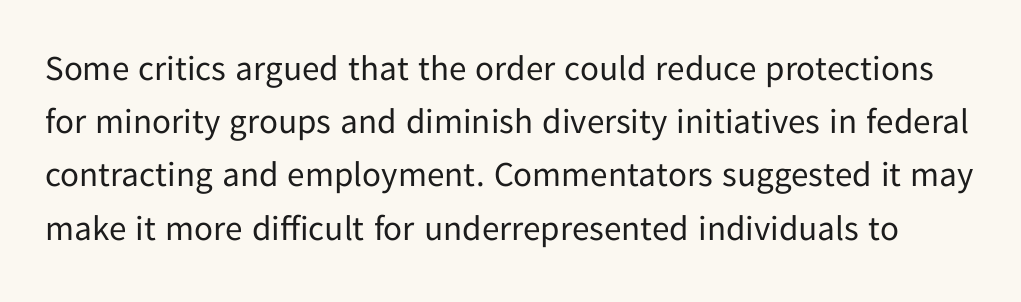
This sample uses an upright cut, with every glyph sitting square on the baseline. The letters look calm and open, with moderate or lighter stems. Students, observe: this is what conventionally led text looks like. Spacing verdict: proportional, widths tailored to each character. The glyphs are unaccompanied by any horizontal stroke below them.
